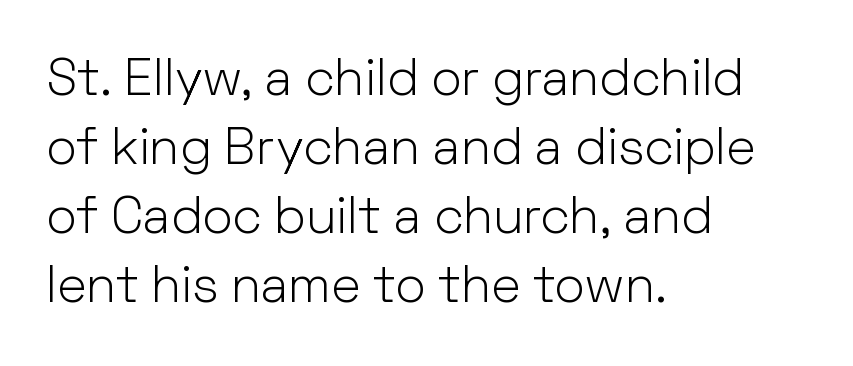
{"serif": "no", "italic": "no", "bold": "no", "weight": "light", "width": "normal", "stroke_contrast": "low", "x_height": "medium", "monospaced": "no", "underline": "no", "align": "left", "line_spacing": "normal", "line_spacing_ratio": 1.35, "letter_spacing": "normal", "letter_spacing_em": 0.0, "glyph_px": 51}
